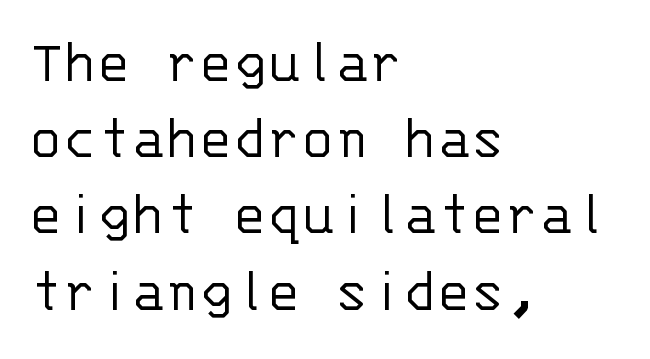
{"serif": "no", "italic": "no", "bold": "no", "weight": "light", "width": "normal", "stroke_contrast": "low", "x_height": "large", "monospaced": "yes", "underline": "no", "align": "left", "line_spacing_ratio": 1.21, "letter_spacing": "normal", "letter_spacing_em": 0.0, "glyph_px": 63}
